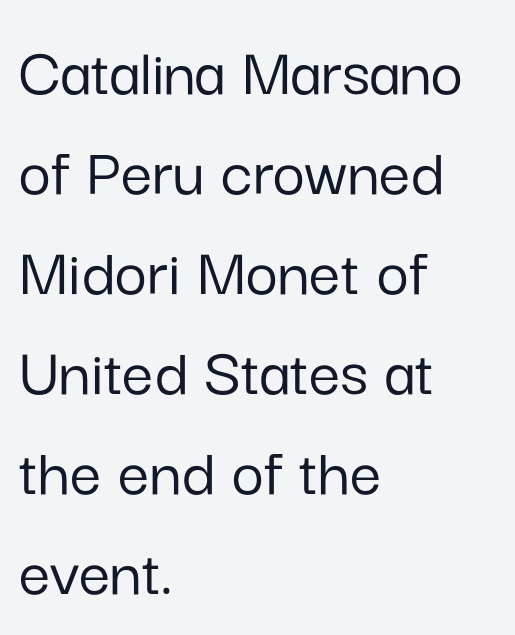
Q: Is the text italic (slanted)? A: No, it is upright.
Q: Is the typeface a serif or a sans-serif typeface? A: Sans-serif.
Q: Is the text underlined? A: No.
Q: How is the paragraph aligned? A: Left-aligned.
Q: Is the spacing between letters normal or unusually wide? A: Normal.
Q: Is the spacing between lines tight, normal or loose? A: Normal.
Q: Width (condensed, normal, or wide)? A: Normal.
Q: Stroke contrast? A: Low.
Q: x-height? A: Medium.
Q: Monospaced? A: No.
